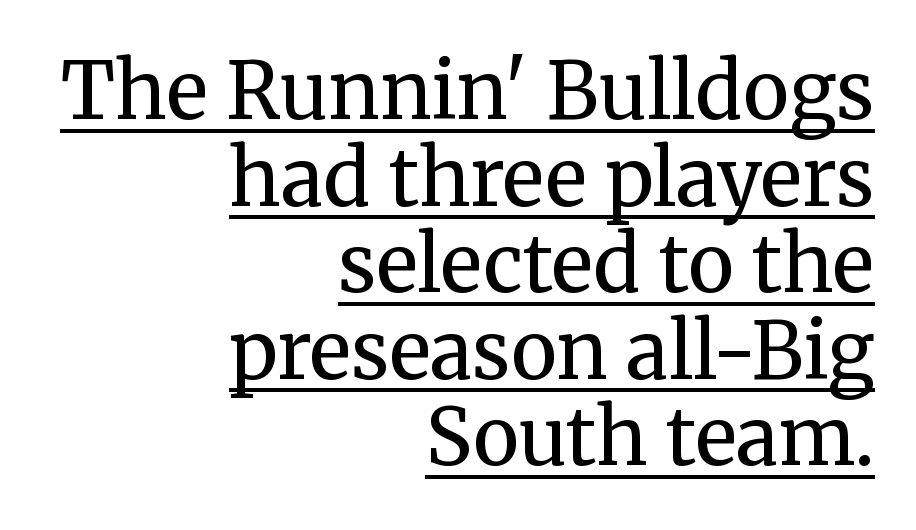
The image shows 78 px regular-weight serif type, upright; set right-aligned, tight line spacing (1.11x), normal letter spacing, underlined; medium stroke contrast and a medium x-height.
